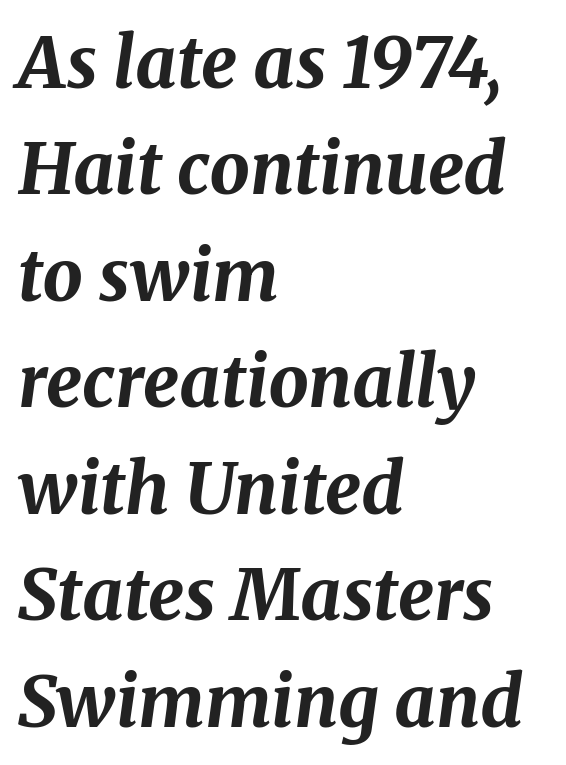
Q: Is the text bold? A: Yes.
Q: Is the text italic (slanted)? A: Yes, it leans right by about 8 degrees.
Q: Is the text underlined? A: No.
Q: How is the paragraph aligned? A: Left-aligned.
Q: Is the spacing between letters normal or unusually wide? A: Normal.
Q: Is the spacing between lines tight, normal or loose? A: Normal.
Q: Width (condensed, normal, or wide)? A: Normal.
Q: Stroke contrast? A: Medium.
Q: x-height? A: Medium.
Q: Monospaced? A: No.
